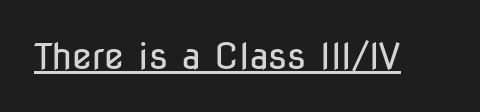
The image shows 36 px regular-weight, condensed sans-serif type, upright; set normal letter spacing, underlined; low stroke contrast and a medium x-height.
